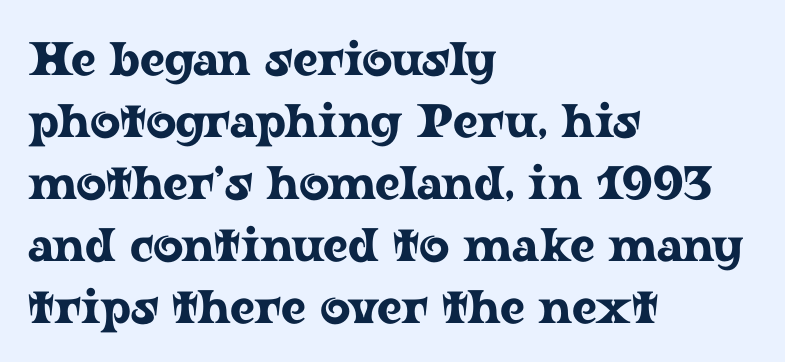
The image shows 47 px wide serif type, upright; set left-aligned, normal line spacing (1.32x), normal letter spacing, not underlined; low stroke contrast and a medium x-height.
